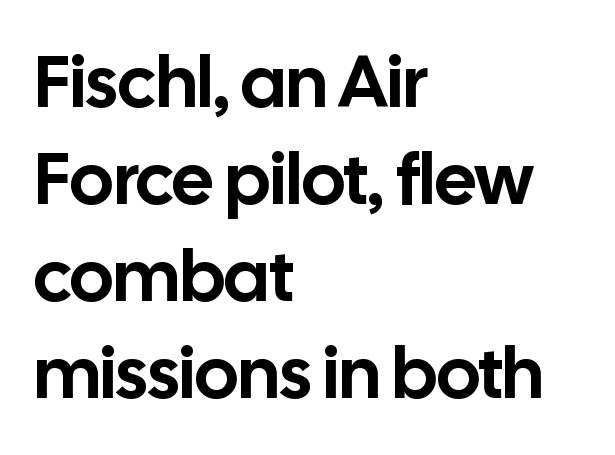
Q: Is the text italic (slanted)? A: No, it is upright.
Q: Is the typeface a serif or a sans-serif typeface? A: Sans-serif.
Q: Is the text underlined? A: No.
Q: How is the paragraph aligned? A: Left-aligned.
Q: Is the spacing between letters normal or unusually wide? A: Normal.
Q: Is the spacing between lines tight, normal or loose? A: Normal.
Q: Width (condensed, normal, or wide)? A: Normal.
Q: Stroke contrast? A: Low.
Q: x-height? A: Medium.
Q: Monospaced? A: No.
